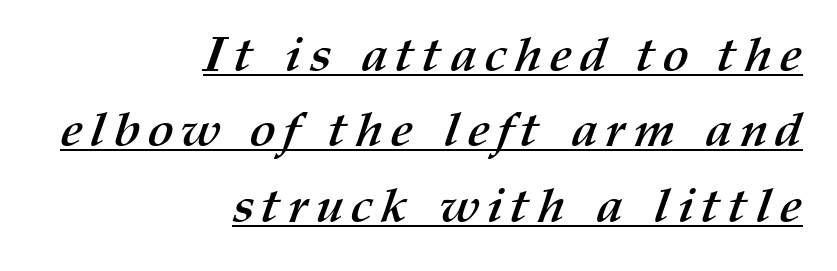
{"bold": "yes", "weight": "semibold", "width": "normal", "stroke_contrast": "medium", "x_height": "medium", "monospaced": "no", "underline": "yes", "align": "right", "line_spacing": "normal", "line_spacing_ratio": 1.54, "glyph_px": 49}
